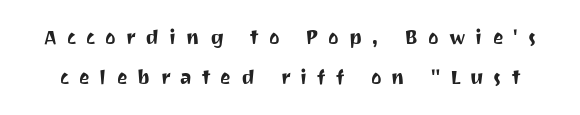
{"italic": "no", "underline": "no", "line_spacing": "loose", "line_spacing_ratio": 2.01, "letter_spacing": "wide", "letter_spacing_em": 0.5, "glyph_px": 20}
